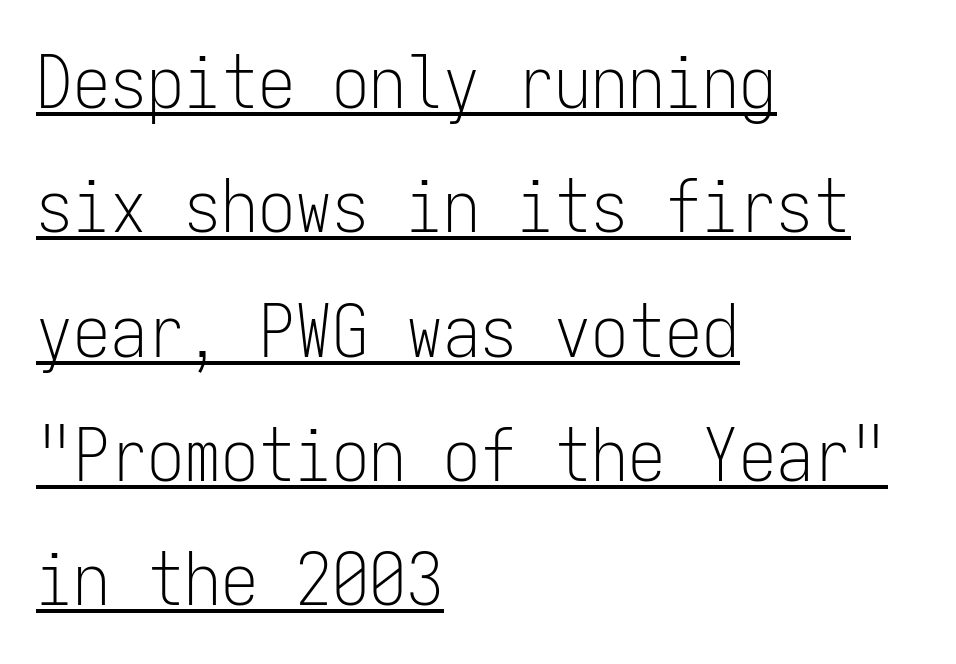
The image shows 74 px light, condensed sans-serif type, upright, monospaced; set left-aligned, normal line spacing (1.68x), normal letter spacing, underlined; low stroke contrast and a medium x-height.
